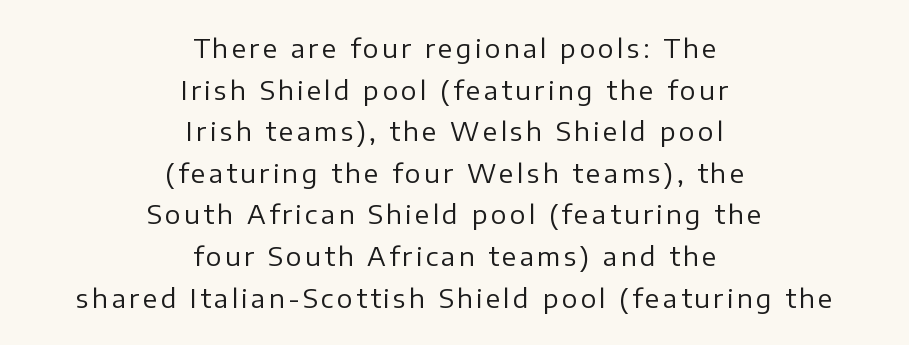
{"italic": "no", "bold": "no", "underline": "no", "align": "center", "line_spacing": "normal", "line_spacing_ratio": 1.6, "glyph_px": 26}
